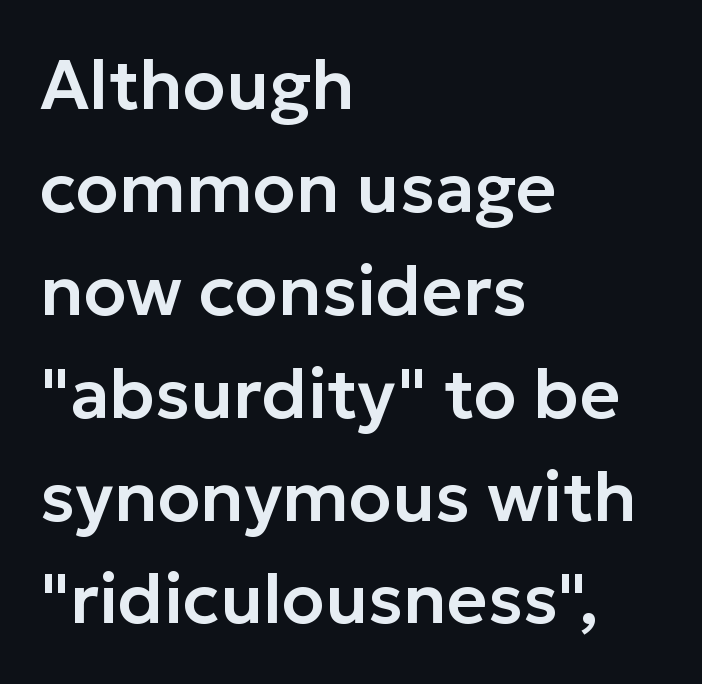
Honestly, there is no underline to notice here at all. Character widths vary here, with narrow letters taking less room than wide ones. This rendering leaves character spacing at its baseline value. Every row of glyphs begins at an identical x-position on the left. Each new line begins a customary step beneath the previous one. I'd call this a sans setting — the letters go barefoot.
